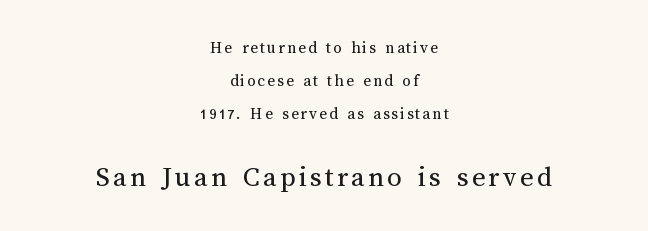
The image shows 29 px regular-weight type, upright; set centered, loose line spacing (1.95x), not underlined; the second (bottom) block is 1.71x larger; medium stroke contrast and a medium x-height.
